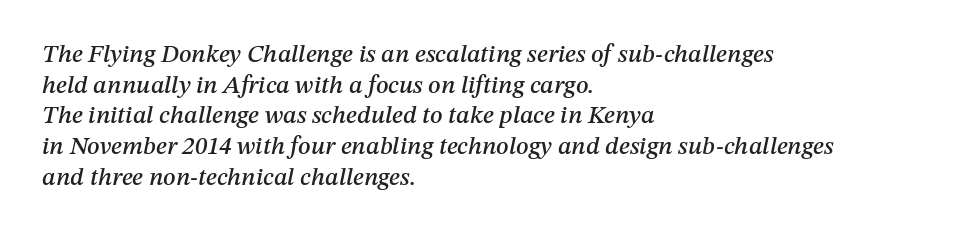
The image shows 25 px text type, italic (leaning right); set left-aligned, line spacing 1.23x, normal letter spacing, not underlined.
